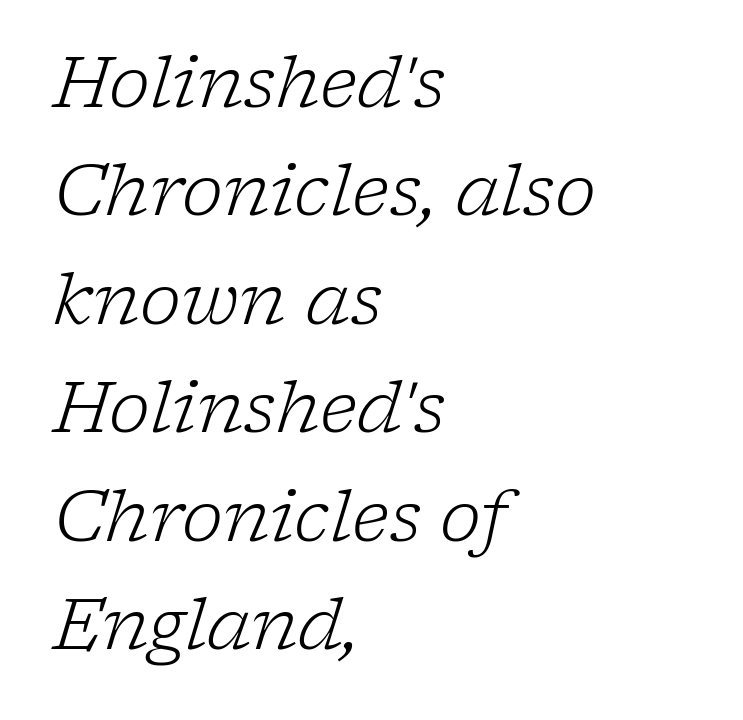
The image shows 70 px light serif type, italic (leaning right); set left-aligned, normal line spacing (1.55x), normal letter spacing, not underlined; low stroke contrast and a medium x-height.
